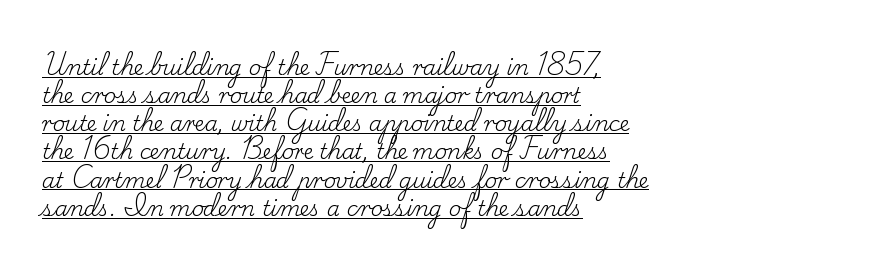
Is this a heavy cut? Hardly; it is regular or lighter. A baseline rule has been typeset under these characters. The lines sit at an ordinary, default distance from one another. These lines are set flush left with a ragged right edge. Short note: letters normally spaced.
